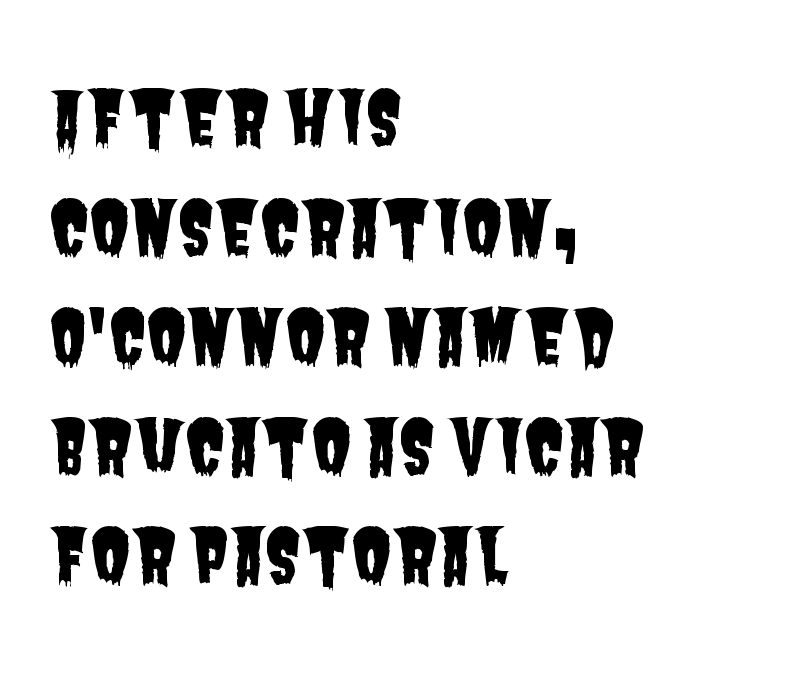
If you measured baseline to baseline, you'd find a middling distance. This sample is left-justified, so line endings fall wherever the words run out. This sample has the flowing, uneven cadence of proportional lettering. These lines keep a tight, regular rhythm from letter to letter.
